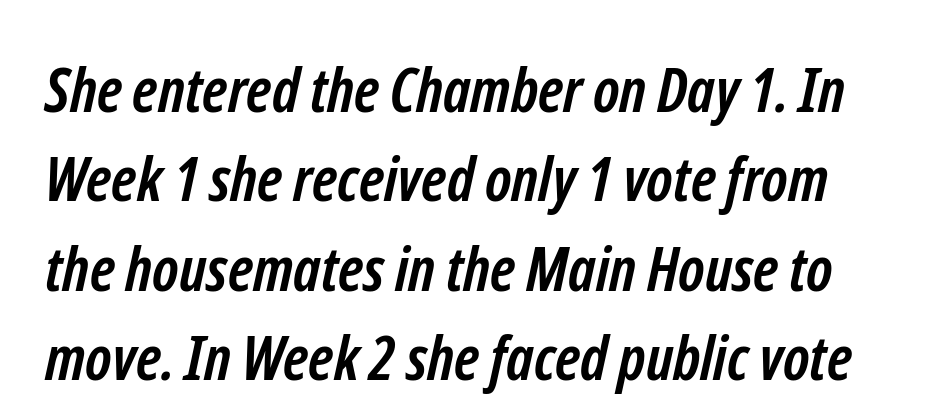
The image shows 62 px semibold, condensed sans-serif type; set normal line spacing (1.44x), normal letter spacing, not underlined; low stroke contrast and a medium x-height.
